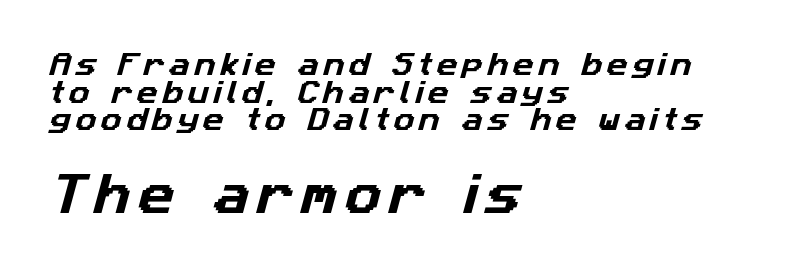
Q: Is the typeface a serif or a sans-serif typeface? A: Sans-serif.
Q: Is the text underlined? A: No.
Q: How is the paragraph aligned? A: Left-aligned.
Q: Is the spacing between lines tight, normal or loose? A: Tight.
Q: Which block of text is set in a larger size, the first (top) or the second (bottom)? A: The second (bottom) one.
Q: Width (condensed, normal, or wide)? A: Normal.
Q: Stroke contrast? A: Low.
Q: x-height? A: Medium.
Q: Monospaced? A: No.
